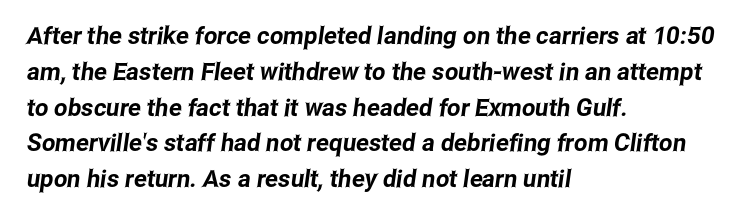
{"underline": "no", "align": "left", "line_spacing": "normal", "line_spacing_ratio": 1.49, "letter_spacing": "normal", "letter_spacing_em": 0.0, "glyph_px": 24}
